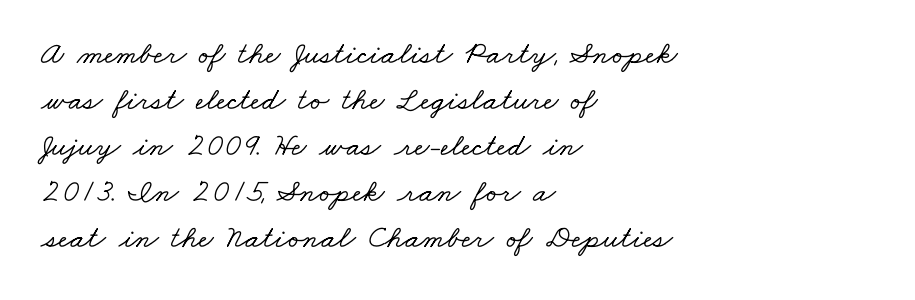
Q: Is the typeface a serif or a sans-serif typeface? A: Serif.
Q: Is the text underlined? A: No.
Q: How is the paragraph aligned? A: Left-aligned.
Q: Is the spacing between letters normal or unusually wide? A: Normal.
Q: Is the spacing between lines tight, normal or loose? A: Normal.
Q: Width (condensed, normal, or wide)? A: Wide.
Q: Stroke contrast? A: Low.
Q: x-height? A: Small.
Q: Monospaced? A: No.
